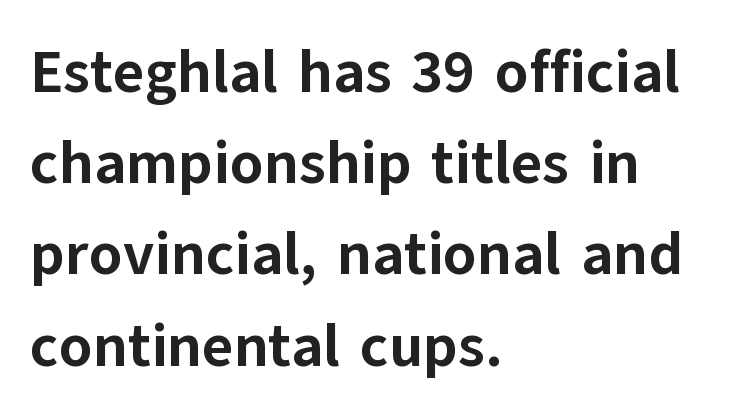
The image shows 60 px bold sans-serif type, upright; set left-aligned, normal line spacing (1.52x), normal letter spacing, not underlined; low stroke contrast and a medium x-height.
